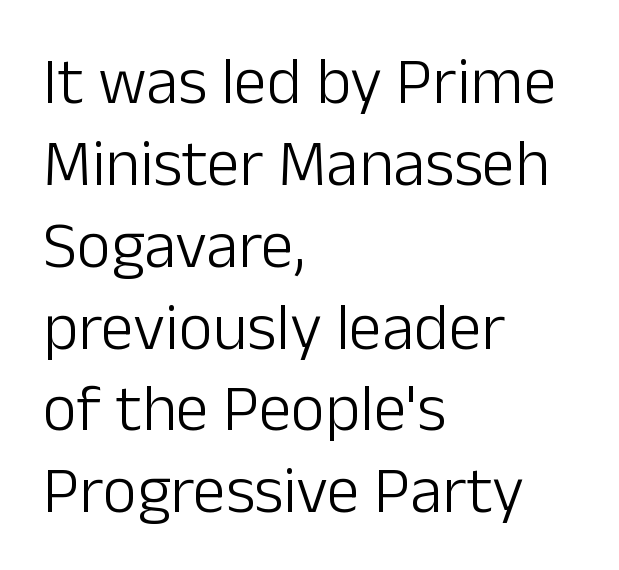
Designer's note — italics off, roman on. The typeface has the unassuming heft of standard copy or less. The paragraph has a hard left edge and a soft right edge. The rendering shows plain stroke endings on the letterforms — a sans-serif design.
